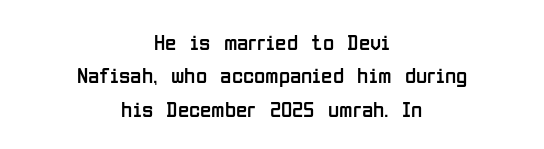
{"italic": "no", "bold": "no", "underline": "no", "align": "center", "line_spacing": "normal", "line_spacing_ratio": 1.45, "letter_spacing": "normal", "letter_spacing_em": 0.0, "glyph_px": 23}
